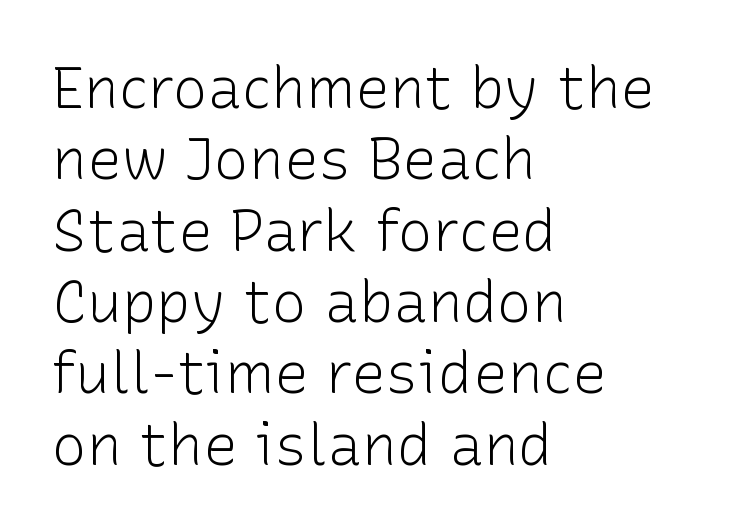
{"serif": "no", "italic": "no", "bold": "no", "weight": "light", "width": "normal", "stroke_contrast": "low", "x_height": "medium", "monospaced": "no", "underline": "no", "align": "left", "line_spacing_ratio": 1.23, "letter_spacing": "normal", "letter_spacing_em": 0.0, "glyph_px": 58}
